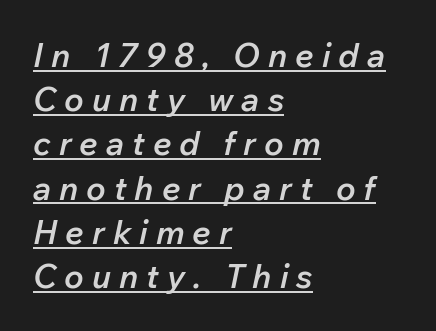
A student would call this left alignment; a typographer would say flush left, rag right. A semibold gives these letters moderate extra thickness, short of bold. The block of text has a typical density, with ordinary space between rows. Is this a fixed-width face? No — the glyphs have proportional, varying widths. Yep, that's italic — everything's leaning.
